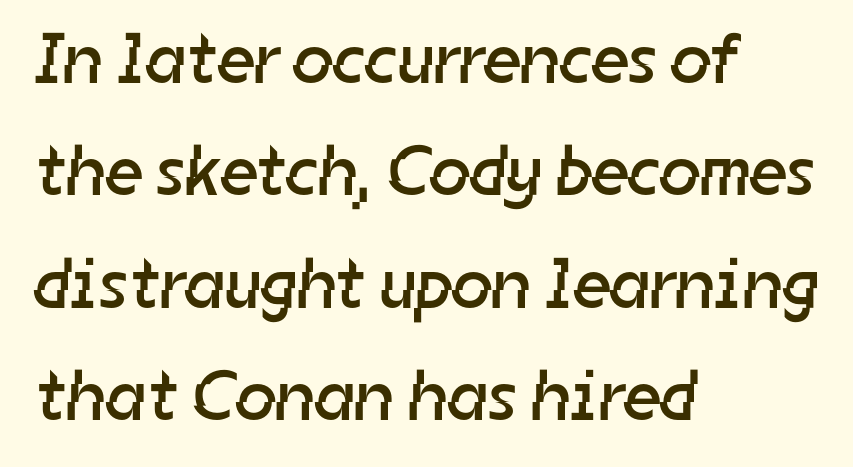
Each word holds together tightly as a unit, with standard inter-letter gaps. These lines sit exactly where default settings would place them. You could not count columns in this text — the font is proportionally spaced. Each row of text sits above clean, open space. The compositor pushed each line to the left boundary.
